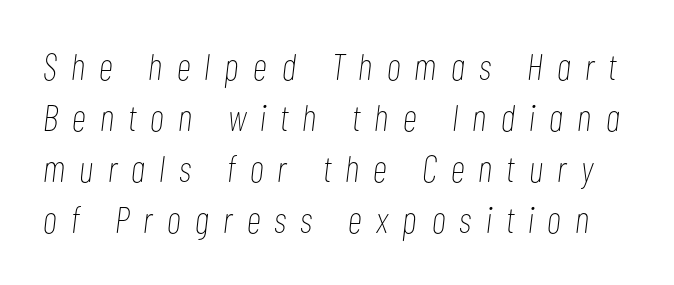
The image shows 37 px thin, condensed type, italic (leaning right); set normal line spacing (1.38x), unusually wide letter spacing (+0.39 em), not underlined; low stroke contrast and a medium x-height.
